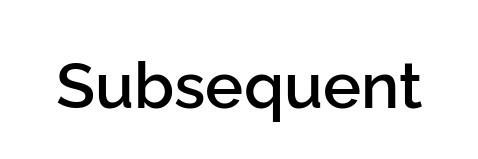
{"serif": "no", "italic": "no", "bold": "semi", "weight": "semibold", "width": "normal", "stroke_contrast": "low", "x_height": "medium", "monospaced": "no", "underline": "no", "letter_spacing": "normal", "letter_spacing_em": 0.0, "glyph_px": 64}
